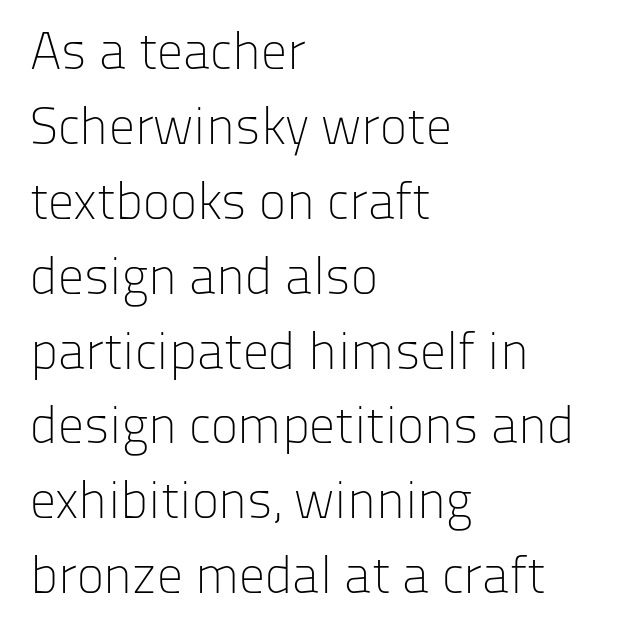
The image shows 52 px light sans-serif type, upright; set left-aligned, normal line spacing (1.44x), normal letter spacing, not underlined; low stroke contrast and a medium x-height.
